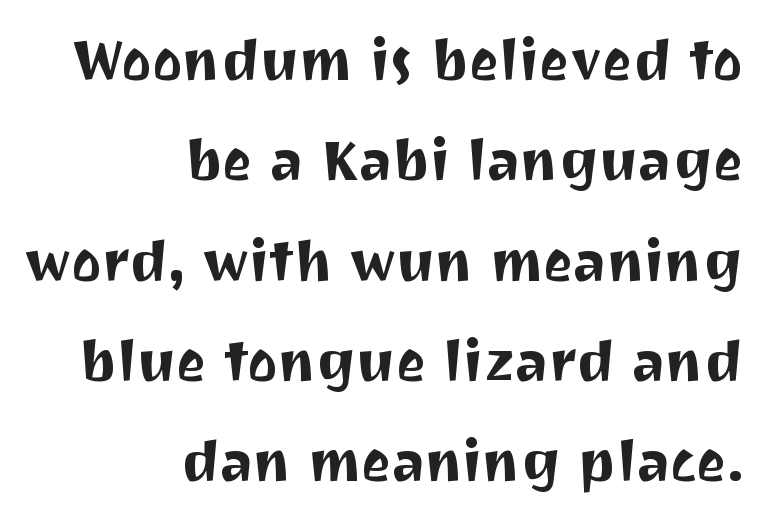
Q: Is the text italic (slanted)? A: No, it is upright.
Q: Is the typeface a serif or a sans-serif typeface? A: Sans-serif.
Q: Is the text underlined? A: No.
Q: How is the paragraph aligned? A: Right-aligned.
Q: Is the spacing between letters normal or unusually wide? A: Normal.
Q: Width (condensed, normal, or wide)? A: Normal.
Q: Stroke contrast? A: Medium.
Q: x-height? A: Medium.
Q: Monospaced? A: No.
